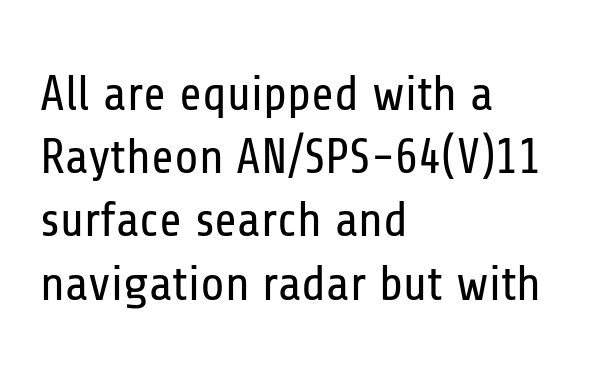
The image shows 49 px regular-weight, condensed sans-serif type, upright; set left-aligned, normal line spacing (1.29x), normal letter spacing, not underlined; low stroke contrast and a medium x-height.
